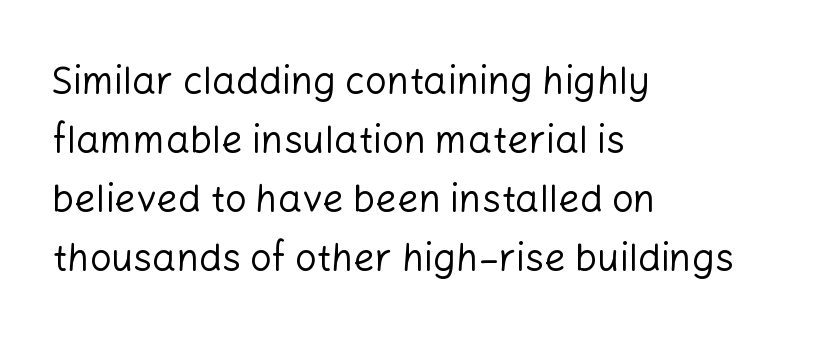
The image shows 38 px regular-weight sans-serif type, upright; set left-aligned, normal line spacing (1.55x), normal letter spacing, not underlined; low stroke contrast and a medium x-height.
